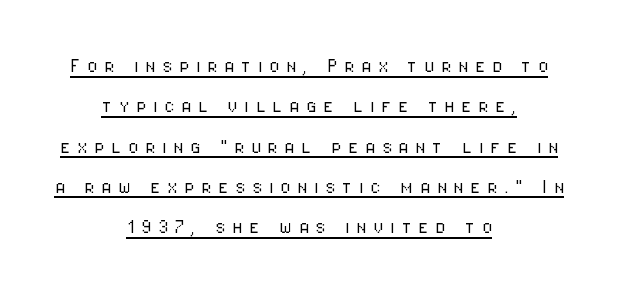
{"italic": "no", "bold": "no", "underline": "yes", "align": "center", "line_spacing_ratio": 1.83, "letter_spacing": "wide", "letter_spacing_em": 0.33, "glyph_px": 22}
